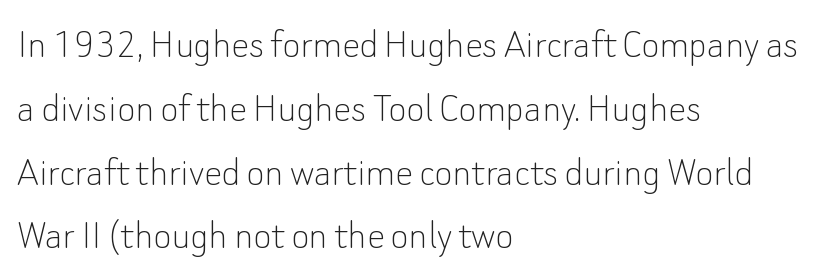
No italicization has been applied; the sample stays upright. The line-height multiplier appears to be the usual default. Bold? No — there's no thickening of the strokes. Is the letter spacing exaggerated? No — it looks like the ordinary default. Here the designer chose a conventional face with non-uniform glyph widths. Serifs: no, the terminals of the letterforms are clean.
